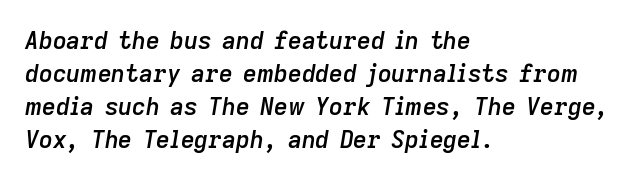
In terms of letterspacing, this is plain default setting. The foot of each line stays bare and open. Successive baselines arrive at the customary interval. Its strokes are somewhat broadened, the hallmark of semibold type. Visually the block forms a straight wall on the left and a jagged coastline on the right. A typesetter would mark this as italic.
